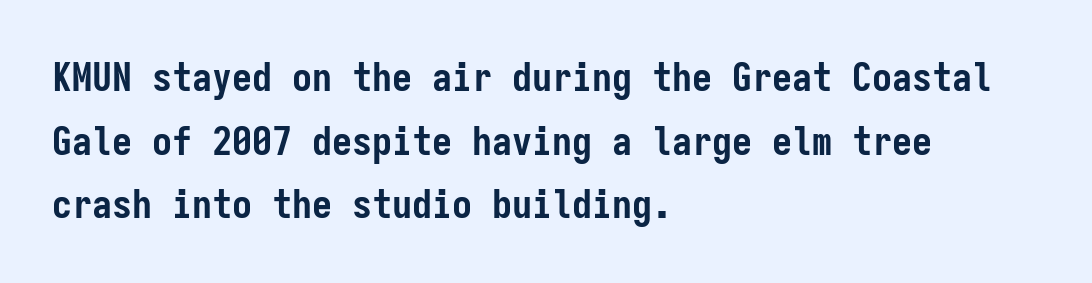
{"serif": "no", "italic": "no", "bold": "yes", "weight": "semibold", "width": "condensed", "stroke_contrast": "low", "x_height": "medium", "monospaced": "yes", "underline": "no", "align": "left", "line_spacing": "normal", "line_spacing_ratio": 1.59, "letter_spacing": "normal", "letter_spacing_em": 0.0, "glyph_px": 40}
